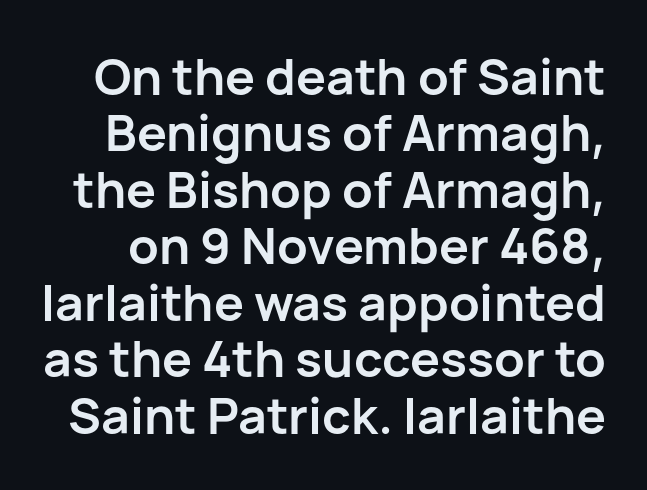
The image shows 50 px semibold sans-serif type, upright; set tight line spacing (1.13x), normal letter spacing, not underlined; low stroke contrast and a medium x-height.
